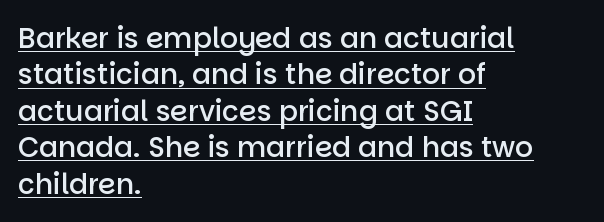
{"serif": "no", "italic": "no", "bold": "semi", "weight": "semibold", "width": "normal", "stroke_contrast": "low", "x_height": "large", "monospaced": "no", "underline": "yes", "align": "left", "line_spacing": "normal", "line_spacing_ratio": 1.3, "letter_spacing": "normal", "letter_spacing_em": 0.0, "glyph_px": 28}
